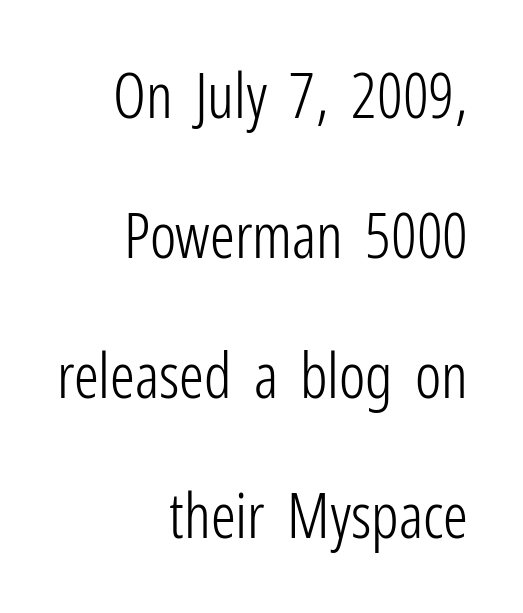
The image shows 62 px light, condensed sans-serif type, upright; set right-aligned, loose line spacing (2.26x), normal letter spacing, not underlined; low stroke contrast and a medium x-height.
